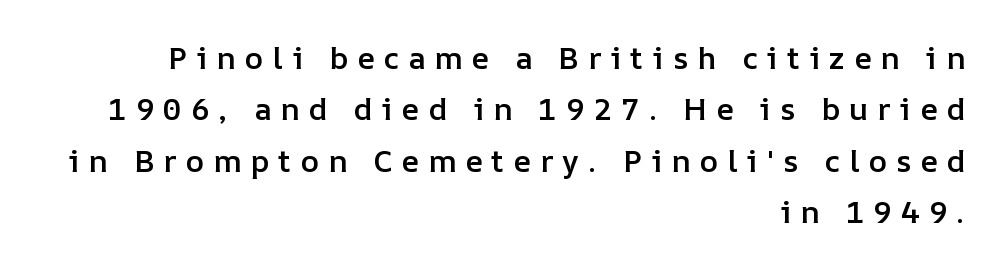
{"italic": "no", "bold": "semi", "weight": "semibold", "width": "normal", "stroke_contrast": "low", "x_height": "medium", "monospaced": "no", "underline": "no", "align": "right", "line_spacing": "normal", "line_spacing_ratio": 1.66, "letter_spacing": "wide", "letter_spacing_em": 0.29, "glyph_px": 31}
